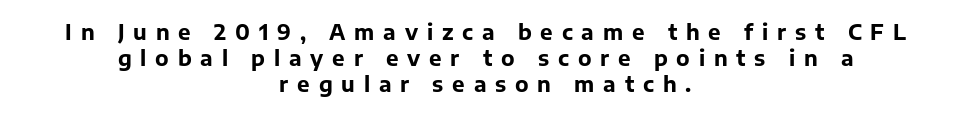
Designer's note — italics off, roman on. Leftover space on each line is divided equally before and after the words. In terms of letterspacing, this is a distinctly airy, spread setting. Beneath every word, the page is bare. Plenty of ink on the page — the face is bold.
